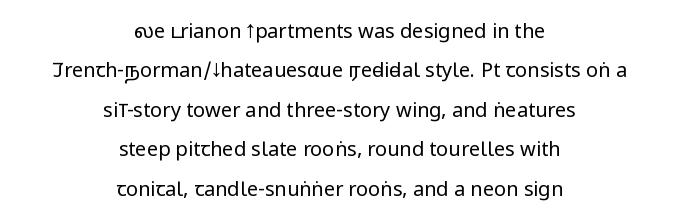
{"italic": "no", "bold": "no", "underline": "no", "align": "center", "line_spacing": "loose", "line_spacing_ratio": 1.97, "letter_spacing": "normal", "letter_spacing_em": 0.0, "glyph_px": 20}
